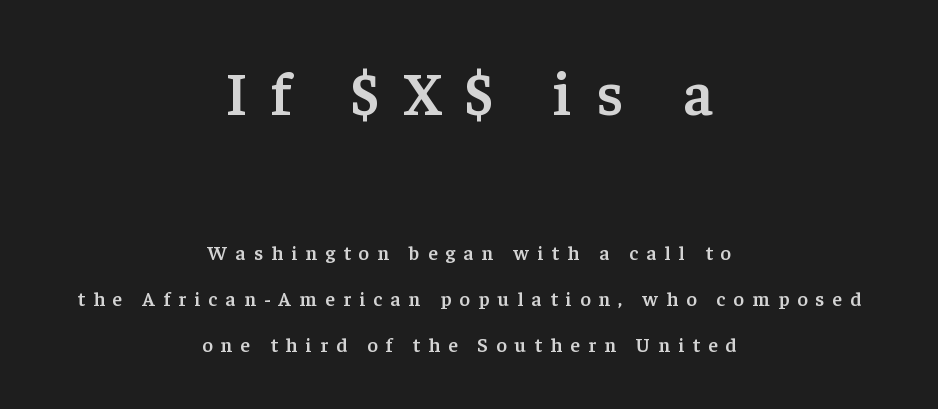
{"serif": "yes", "italic": "no", "bold": "semi", "weight": "semibold", "width": "normal", "stroke_contrast": "low", "x_height": "medium", "monospaced": "no", "underline": "no", "align": "center", "line_spacing": "loose", "line_spacing_ratio": 2.31, "letter_spacing": "wide", "letter_spacing_em": 0.41, "larger_block": "first", "size_ratio": 3.0, "glyph_px": 60}
